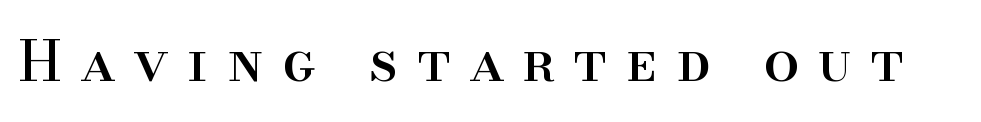
The image shows 56 px serif type, upright; set unusually wide letter spacing (+0.34 em), not underlined; high stroke contrast and a small x-height.
